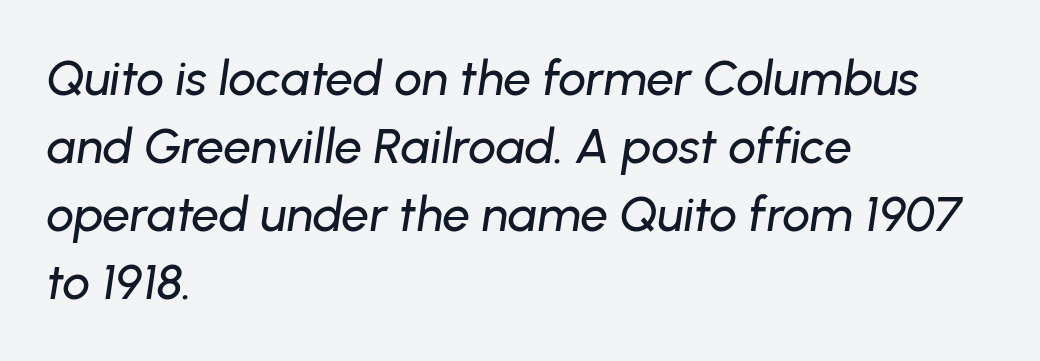
Q: Is the text italic (slanted)? A: Yes, it leans right by about 8 degrees.
Q: Is the text underlined? A: No.
Q: How is the paragraph aligned? A: Left-aligned.
Q: Is the spacing between letters normal or unusually wide? A: Normal.
Q: Is the spacing between lines tight, normal or loose? A: Normal.
Q: Width (condensed, normal, or wide)? A: Normal.
Q: Stroke contrast? A: Low.
Q: x-height? A: Medium.
Q: Monospaced? A: No.
